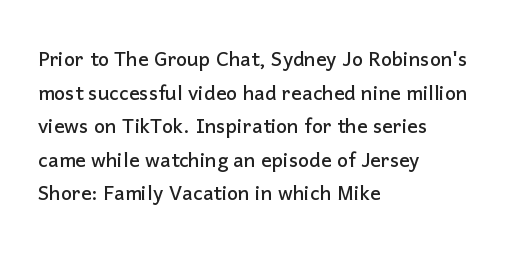
Q: Is the text italic (slanted)? A: No, it is upright.
Q: Is the text underlined? A: No.
Q: How is the paragraph aligned? A: Left-aligned.
Q: Is the spacing between letters normal or unusually wide? A: Normal.
Q: Is the spacing between lines tight, normal or loose? A: Normal.
